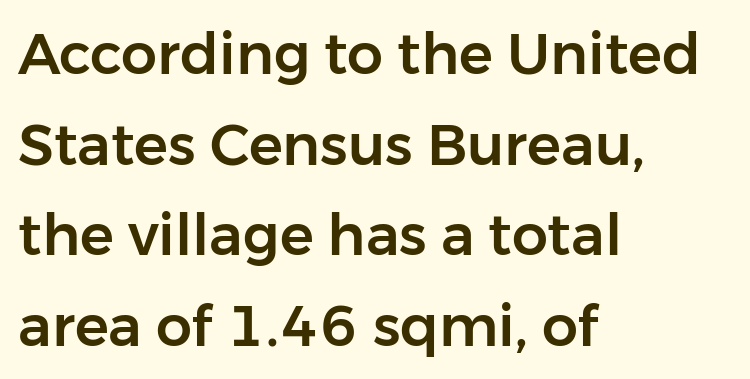
The image shows 57 px sans-serif type, upright; set left-aligned, normal line spacing (1.59x), normal letter spacing, not underlined; low stroke contrast and a medium x-height.
